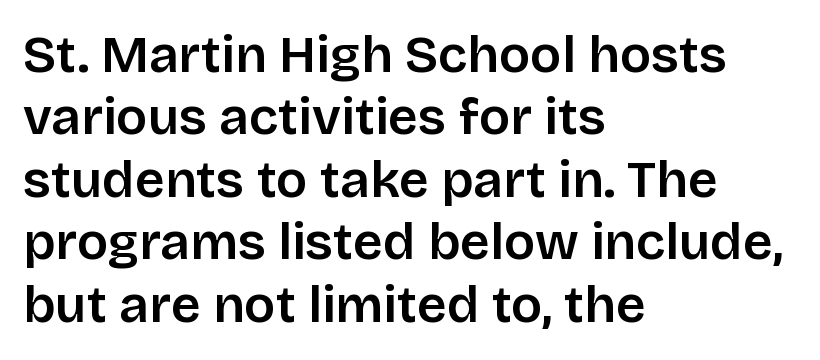
{"serif": "no", "italic": "no", "width": "normal", "stroke_contrast": "low", "x_height": "large", "monospaced": "no", "underline": "no", "align": "left", "line_spacing_ratio": 1.2, "letter_spacing": "normal", "letter_spacing_em": 0.0, "glyph_px": 52}
